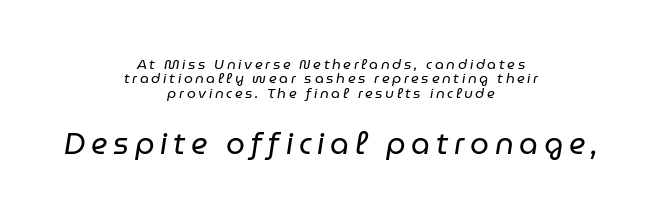
This sample has the flowing, uneven cadence of proportional lettering. Heaviness? Minimal to ordinary, like unemphasized prose. The designer dialed line spacing down below the default. Neither beginnings nor endings align; midpoints do. This layout puts the modest block above and the oversized block below.
